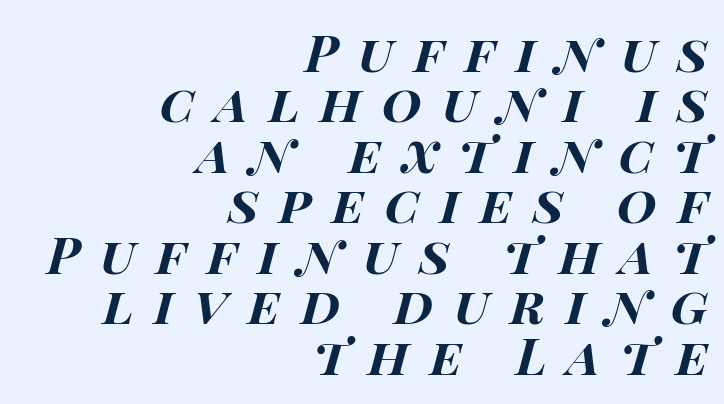
Q: Is the text bold? A: Yes.
Q: Is the text italic (slanted)? A: Yes, it leans right by about 15 degrees.
Q: Is the text underlined? A: No.
Q: How is the paragraph aligned? A: Right-aligned.
Q: Is the spacing between letters normal or unusually wide? A: Unusually wide.
Q: Is the spacing between lines tight, normal or loose? A: Tight.
Q: Width (condensed, normal, or wide)? A: Wide.
Q: Stroke contrast? A: High.
Q: x-height? A: Large.
Q: Monospaced? A: No.
